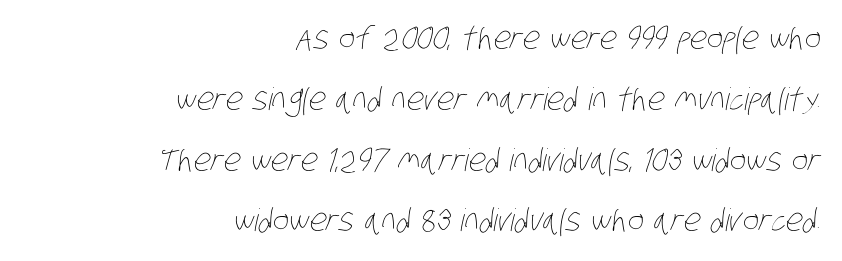
The image shows 31 px thin, condensed type; set right-aligned, loose line spacing (1.96x), normal letter spacing, not underlined; low stroke contrast and a large x-height.
